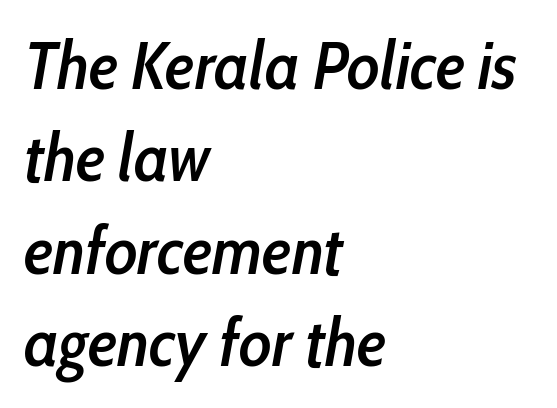
{"italic": "yes", "lean": "right", "slant_degrees": 10, "bold": "semi", "weight": "semibold", "width": "condensed", "stroke_contrast": "low", "x_height": "medium", "monospaced": "no", "underline": "no", "align": "left", "line_spacing": "normal", "line_spacing_ratio": 1.38, "letter_spacing": "normal", "letter_spacing_em": 0.0, "glyph_px": 67}
